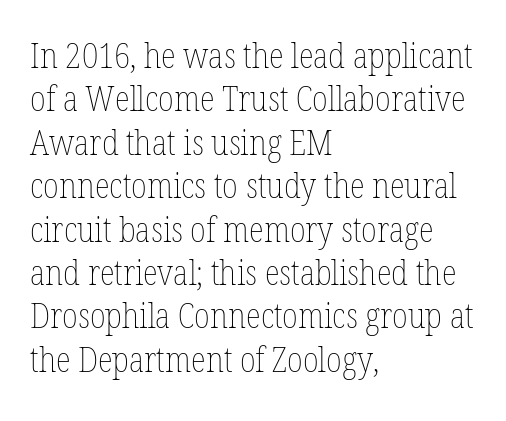
The passage shown is typed in a proportional face where columns would drift. Every row of glyphs begins at an identical x-position on the left. Has an underline been added? It has not. These lines were composed using upright roman letters. Between one letter and the next there's only the usual sliver of space.
